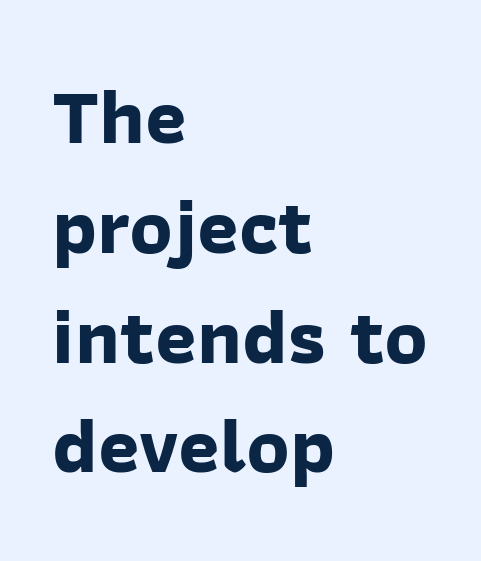
Type without underlining. Horizontal bands of white between lines are of average thickness. Grotesque or geometric, the face here clearly has no serifs. Strokes here are thick enough to call this a true bold. Proportional: the letters do not fall into vertical columns.
